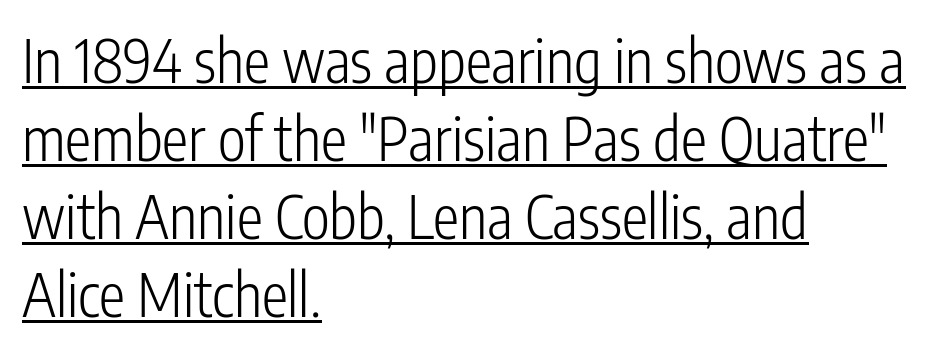
{"serif": "no", "italic": "no", "bold": "no", "weight": "light", "width": "condensed", "stroke_contrast": "low", "x_height": "medium", "monospaced": "no", "underline": "yes", "align": "left", "line_spacing": "normal", "line_spacing_ratio": 1.32, "letter_spacing": "normal", "letter_spacing_em": 0.0, "glyph_px": 59}
